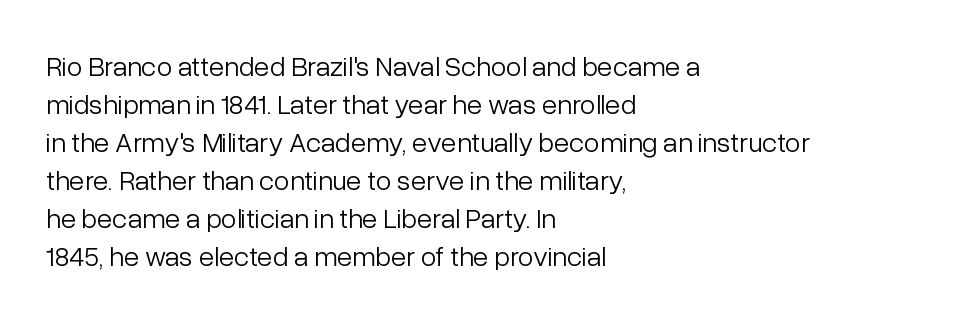
{"serif": "no", "italic": "no", "bold": "no", "weight": "light", "width": "normal", "stroke_contrast": "low", "x_height": "medium", "monospaced": "no", "underline": "no", "align": "left", "line_spacing": "normal", "line_spacing_ratio": 1.36, "letter_spacing": "normal", "letter_spacing_em": 0.0, "glyph_px": 28}
